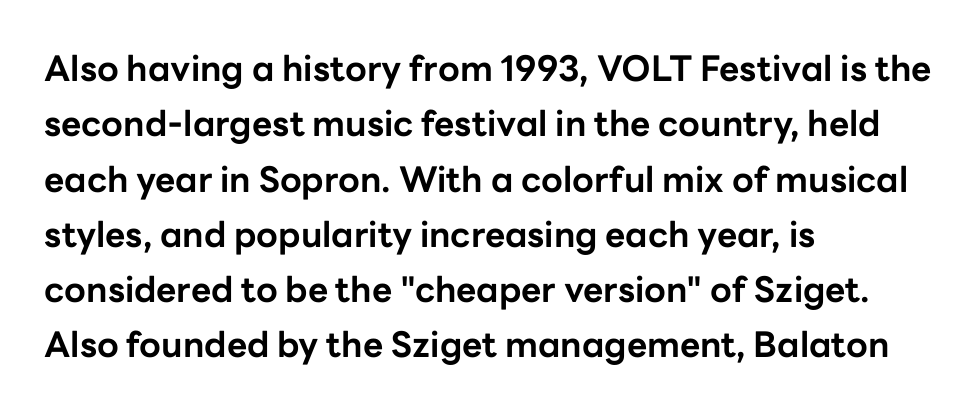
The image shows 35 px bold sans-serif type, upright; set left-aligned, normal line spacing (1.58x), normal letter spacing, not underlined; low stroke contrast and a medium x-height.
